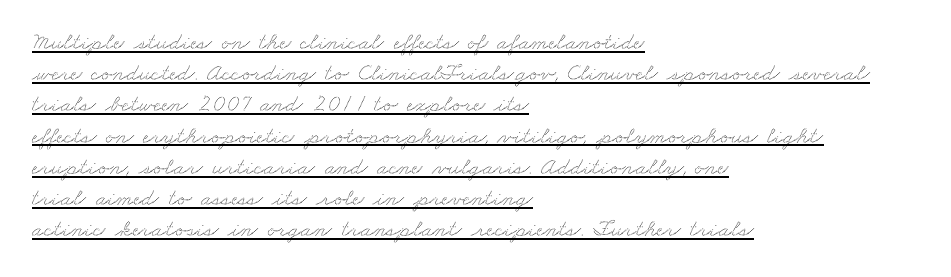
{"underline": "yes", "align": "left", "line_spacing": "normal", "line_spacing_ratio": 1.3, "letter_spacing": "normal", "letter_spacing_em": 0.0, "glyph_px": 24}
